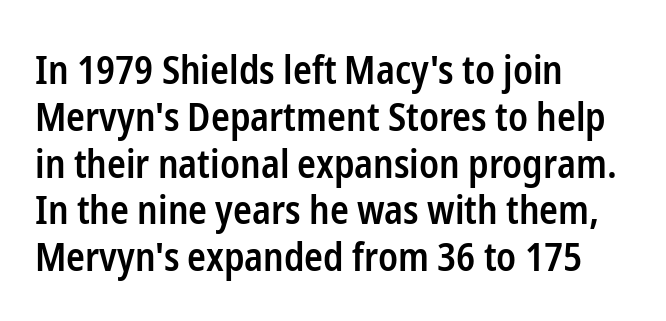
The image shows 39 px semibold, condensed sans-serif type, upright; set left-aligned, line spacing 1.2x, normal letter spacing, not underlined; low stroke contrast and a medium x-height.
